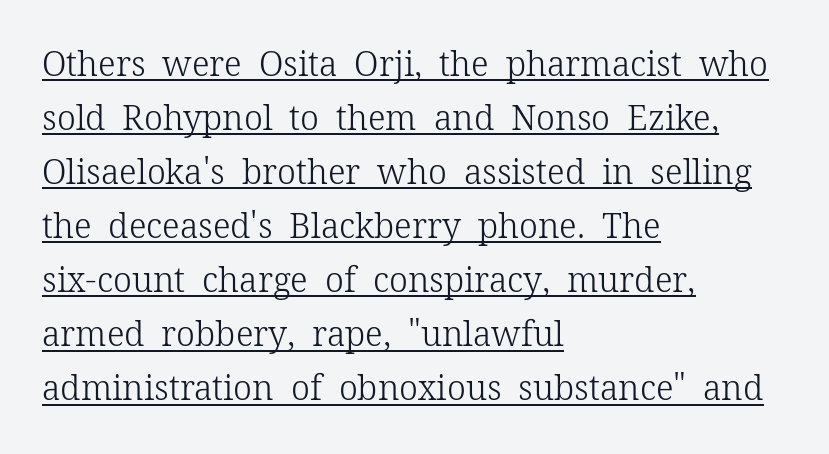
{"serif": "yes", "italic": "no", "bold": "no", "weight": "light", "width": "normal", "stroke_contrast": "low", "x_height": "medium", "monospaced": "no", "underline": "yes", "align": "left", "line_spacing": "normal", "line_spacing_ratio": 1.59, "letter_spacing": "normal", "letter_spacing_em": 0.0, "glyph_px": 34}
